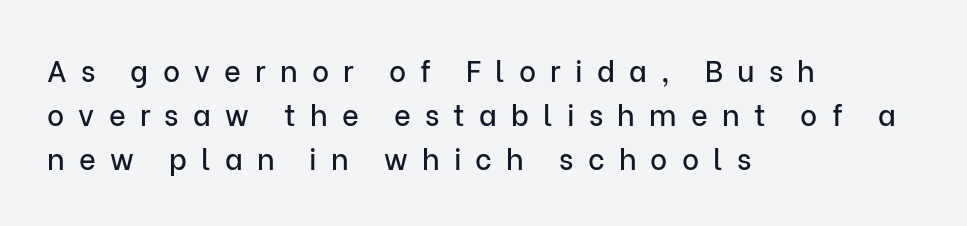
The glyphs in this specimen are sans serif. The leading is moderate, giving the passage an even texture. Every row of glyphs begins at an identical x-position on the left. This rendering features lettering with no underline. Characters remain perfectly vertical along every line.
